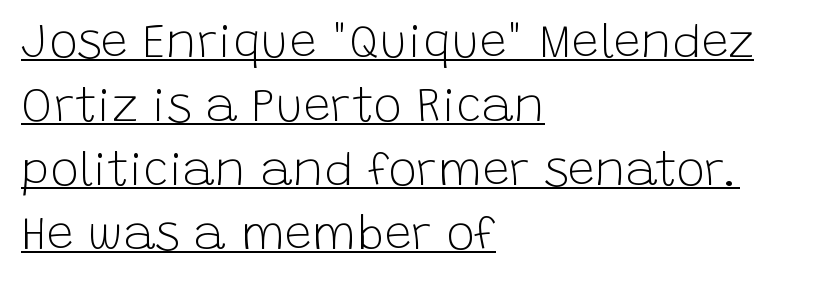
The image shows 48 px light sans-serif type, upright; set left-aligned, normal line spacing (1.33x), normal letter spacing, underlined; low stroke contrast and a large x-height.
